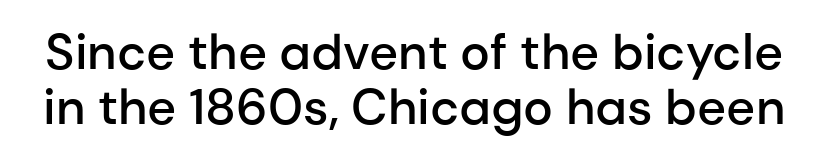
{"serif": "no", "italic": "no", "bold": "semi", "weight": "semibold", "width": "normal", "stroke_contrast": "low", "x_height": "medium", "monospaced": "no", "underline": "no", "line_spacing": "tight", "line_spacing_ratio": 1.11, "letter_spacing": "normal", "letter_spacing_em": 0.0, "glyph_px": 50}
